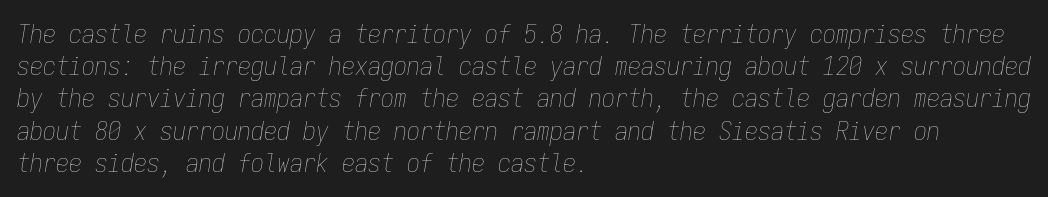
Q: Is the text bold? A: No.
Q: Is the text italic (slanted)? A: Yes, it leans right by about 9 degrees.
Q: Is the text underlined? A: No.
Q: How is the paragraph aligned? A: Left-aligned.
Q: Is the spacing between letters normal or unusually wide? A: Normal.
